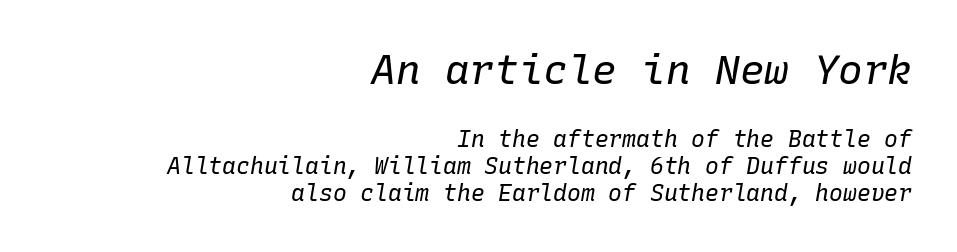
Italic? Definitely — the glyphs are oblique. Descenders are the only things crossing below the line. No chunkiness to these letters — they're not bold. The emphasis by scale lands on block number one, above. The paragraph has a hard right edge and a soft left edge.
